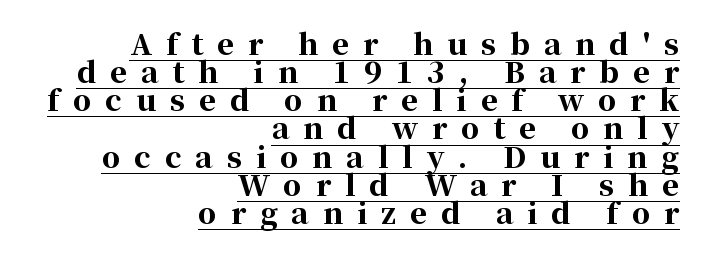
The image shows 29 px bold serif type, upright; set right-aligned, tight line spacing (0.97x), unusually wide letter spacing (+0.48 em), underlined; high stroke contrast and a medium x-height.
